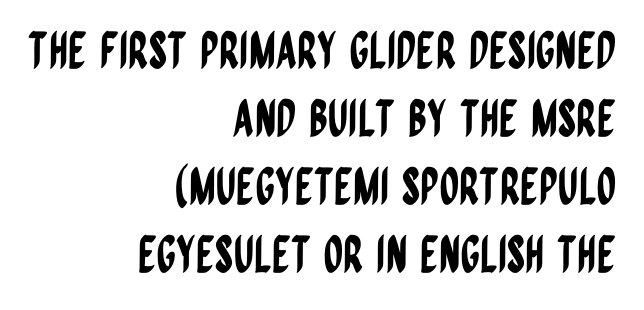
{"serif": "no", "italic": "no", "width": "condensed", "stroke_contrast": "low", "x_height": "large", "monospaced": "no", "underline": "no", "align": "right", "line_spacing": "normal", "line_spacing_ratio": 1.36, "letter_spacing": "normal", "letter_spacing_em": 0.0, "glyph_px": 50}
